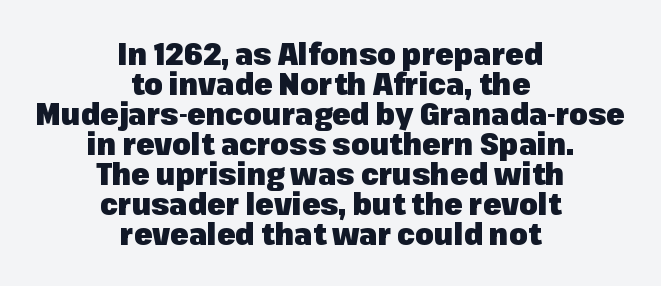
The image shows 30 px heavy sans-serif type, upright; set centered, tight line spacing (1.0x), normal letter spacing, not underlined; low stroke contrast and a medium x-height.
